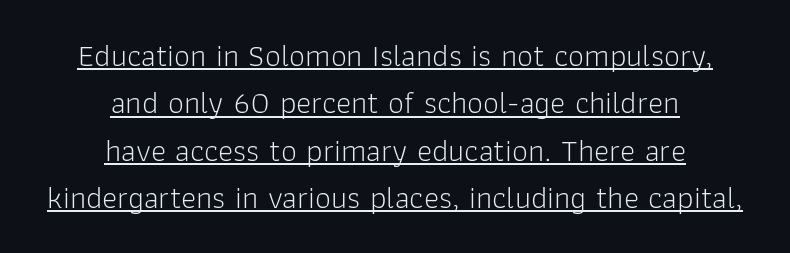
The image shows 32 px light sans-serif type, upright; set centered, normal line spacing (1.48x), normal letter spacing, underlined; low stroke contrast and a medium x-height.
